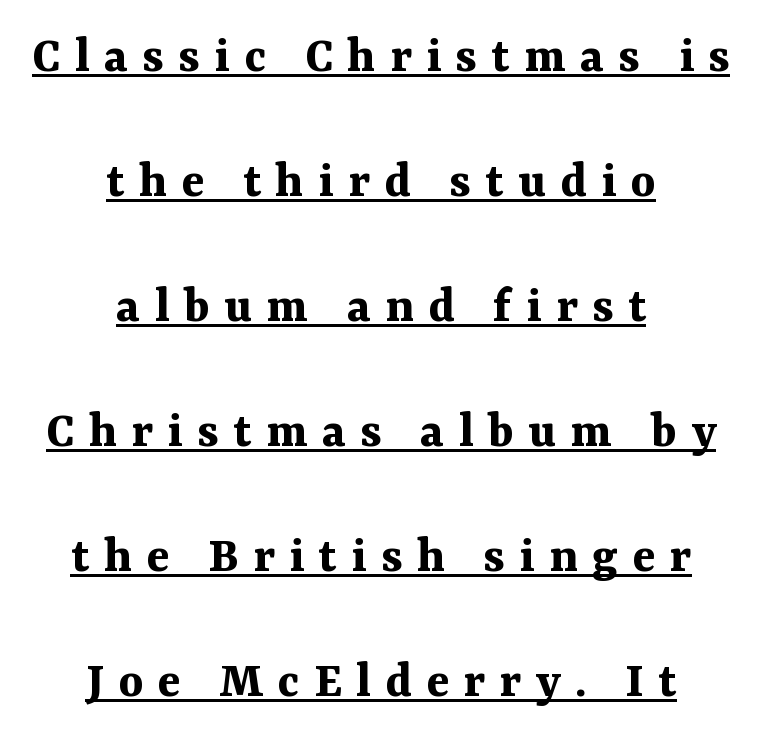
Q: Is the text bold? A: Yes.
Q: Is the text italic (slanted)? A: No, it is upright.
Q: Is the typeface a serif or a sans-serif typeface? A: Serif.
Q: Is the text underlined? A: Yes.
Q: How is the paragraph aligned? A: Centered.
Q: Is the spacing between letters normal or unusually wide? A: Unusually wide.
Q: Is the spacing between lines tight, normal or loose? A: Loose.
Q: Width (condensed, normal, or wide)? A: Normal.
Q: Stroke contrast? A: Medium.
Q: x-height? A: Medium.
Q: Monospaced? A: No.
